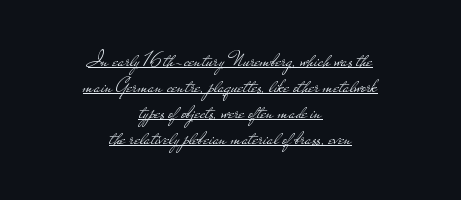
The image shows 22 px text type; set centered, line spacing 1.18x, normal letter spacing, underlined.
